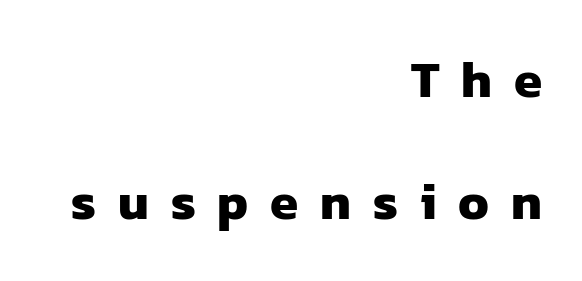
Q: Is the text bold? A: Yes.
Q: Is the typeface a serif or a sans-serif typeface? A: Sans-serif.
Q: Is the text underlined? A: No.
Q: How is the paragraph aligned? A: Right-aligned.
Q: Is the spacing between letters normal or unusually wide? A: Unusually wide.
Q: Is the spacing between lines tight, normal or loose? A: Loose.
Q: Width (condensed, normal, or wide)? A: Normal.
Q: Stroke contrast? A: Low.
Q: x-height? A: Medium.
Q: Monospaced? A: No.
